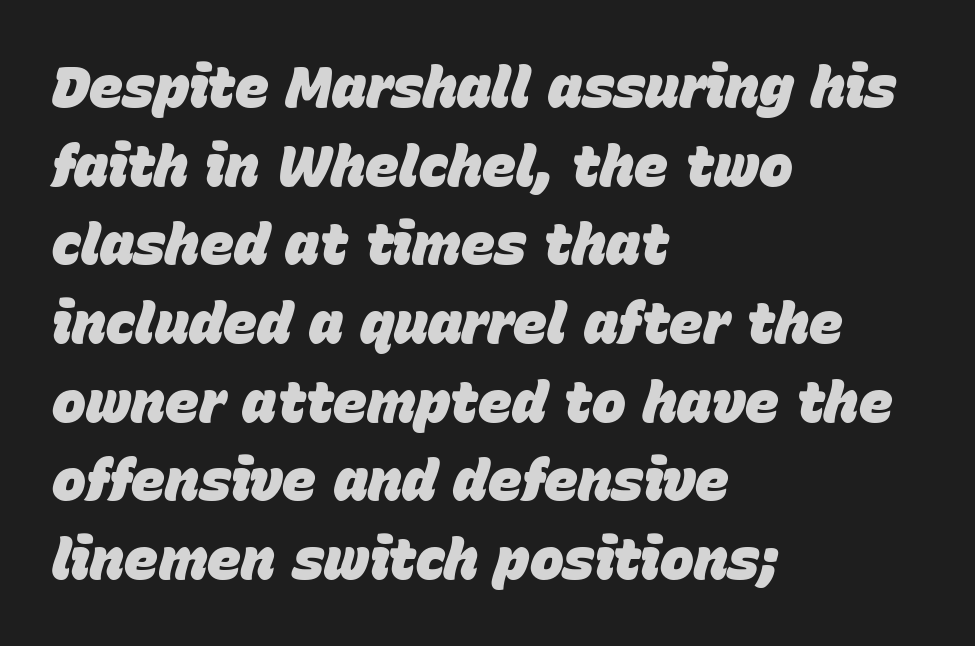
The image shows 57 px heavy type, italic (leaning right); set left-aligned, normal line spacing (1.38x), normal letter spacing, not underlined; low stroke contrast and a large x-height.
